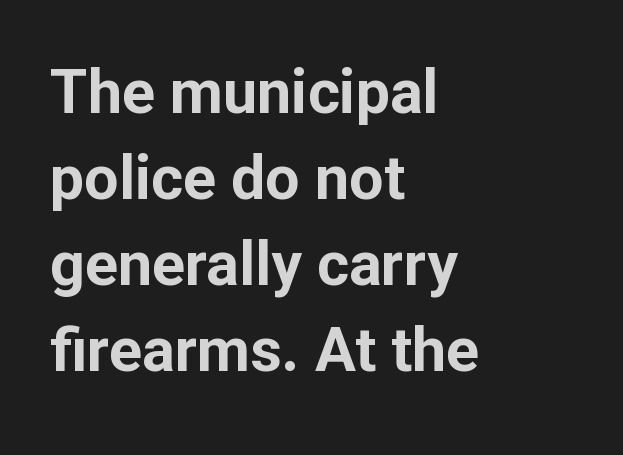
Q: Is the text bold? A: Yes.
Q: Is the text italic (slanted)? A: No, it is upright.
Q: Is the typeface a serif or a sans-serif typeface? A: Sans-serif.
Q: Is the text underlined? A: No.
Q: How is the paragraph aligned? A: Left-aligned.
Q: Is the spacing between letters normal or unusually wide? A: Normal.
Q: Is the spacing between lines tight, normal or loose? A: Normal.
Q: Width (condensed, normal, or wide)? A: Normal.
Q: Stroke contrast? A: Low.
Q: x-height? A: Medium.
Q: Monospaced? A: No.
